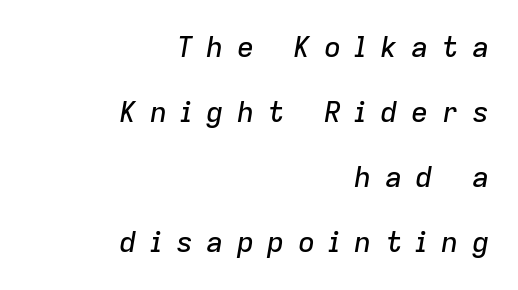
The image shows 29 px text type, italic (leaning right); set right-aligned, loose line spacing (2.24x), unusually wide letter spacing (+0.45 em), not underlined; low stroke contrast and a medium x-height.
